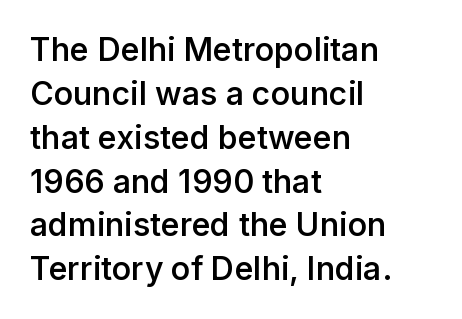
The image shows 32 px semibold sans-serif type, upright; set left-aligned, normal line spacing (1.37x), normal letter spacing, not underlined; low stroke contrast and a medium x-height.
